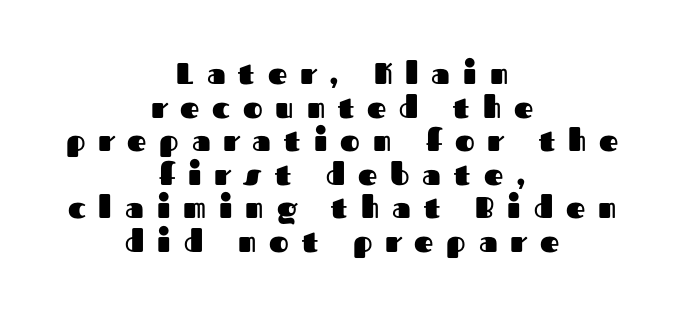
The image shows 30 px heavy sans-serif type, upright; set centered, tight line spacing (1.12x), unusually wide letter spacing (+0.43 em), not underlined; medium stroke contrast and a medium x-height.
